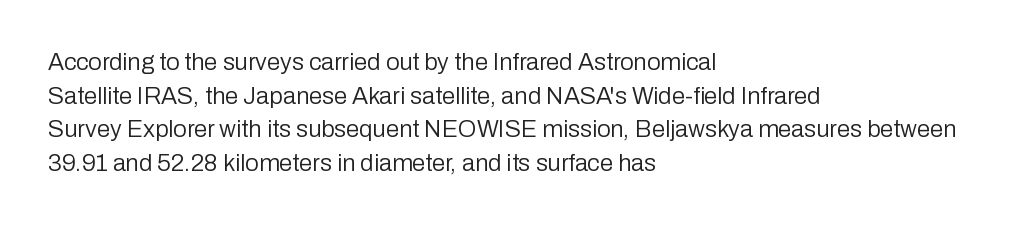
{"italic": "no", "bold": "no", "underline": "no", "align": "left", "line_spacing": "normal", "line_spacing_ratio": 1.4, "letter_spacing": "normal", "letter_spacing_em": 0.0, "glyph_px": 24}
